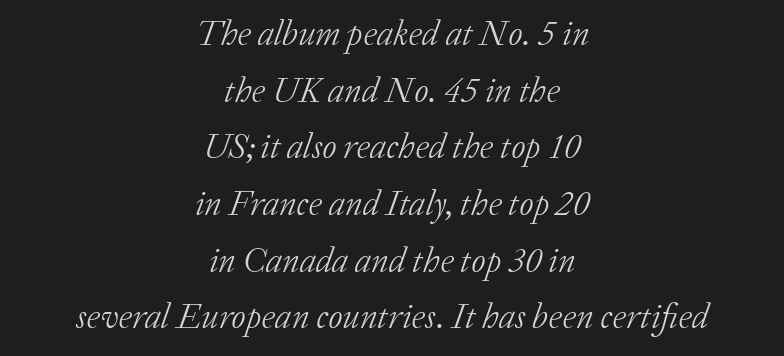
Q: Is the text bold? A: No.
Q: Is the text italic (slanted)? A: Yes, it leans right by about 20 degrees.
Q: Is the typeface a serif or a sans-serif typeface? A: Serif.
Q: Is the text underlined? A: No.
Q: How is the paragraph aligned? A: Centered.
Q: Is the spacing between letters normal or unusually wide? A: Normal.
Q: Is the spacing between lines tight, normal or loose? A: Normal.
Q: Width (condensed, normal, or wide)? A: Normal.
Q: Stroke contrast? A: Low.
Q: x-height? A: Medium.
Q: Monospaced? A: No.
